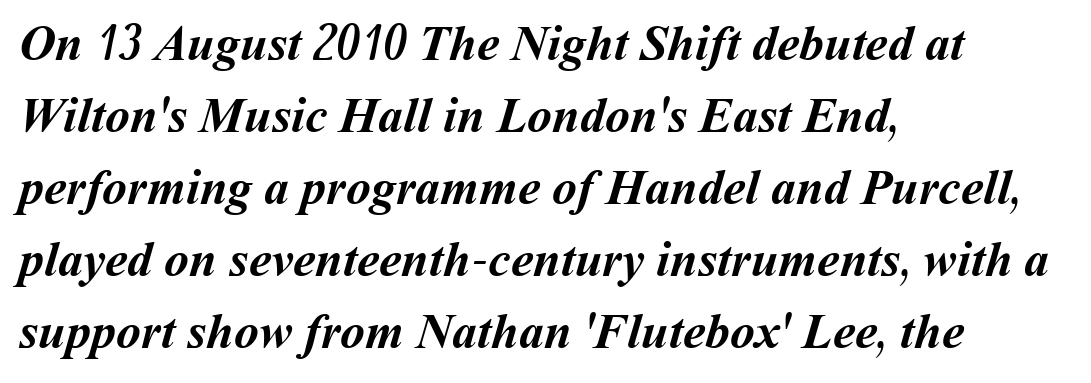
The image shows 50 px semibold type; set left-aligned, normal line spacing (1.44x), normal letter spacing, not underlined; medium stroke contrast and a medium x-height.
